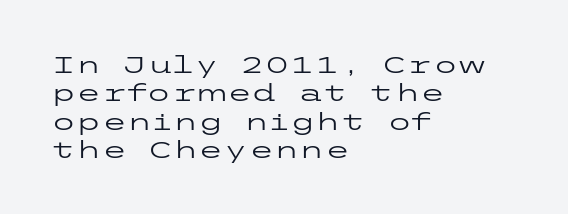
{"italic": "no", "bold": "no", "underline": "no", "align": "left", "line_spacing_ratio": 1.23, "letter_spacing": "normal", "letter_spacing_em": 0.0, "glyph_px": 23}
